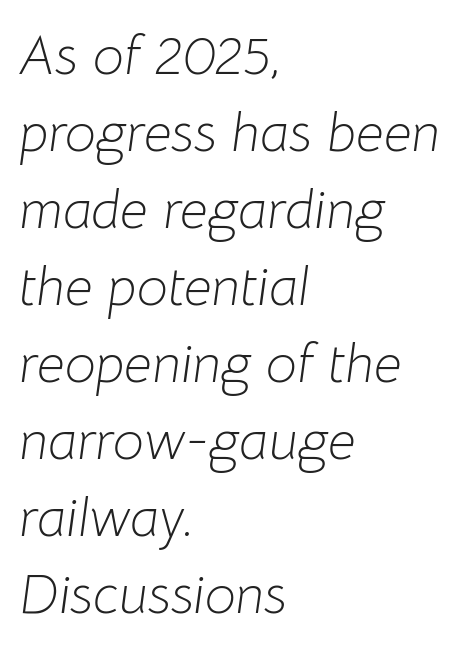
The image shows 55 px light type, italic (leaning right); set left-aligned, normal line spacing (1.4x), normal letter spacing, not underlined; low stroke contrast and a medium x-height.
